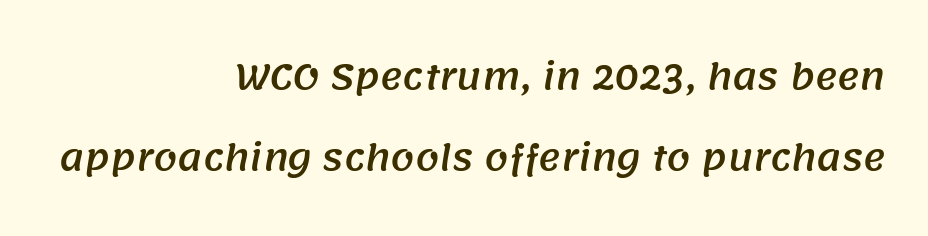
Honestly, the rows look like they've been pulled way apart. These lines are rendered in a variable-pitch font. The passage shown has conventional tracking throughout. Underline: absent. To sum up the face: it is a sans, with no serifs.
